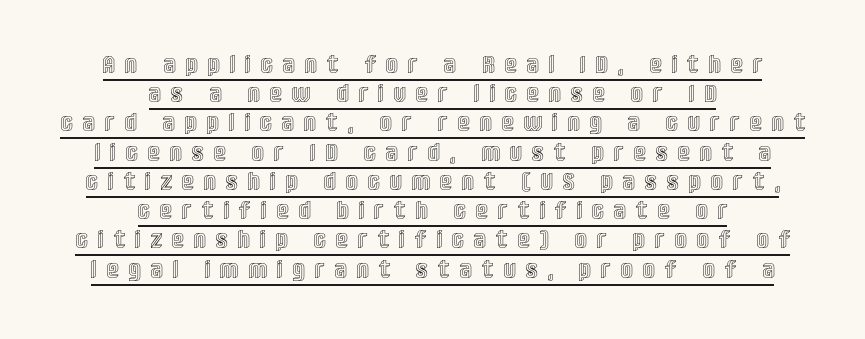
Q: Is the text italic (slanted)? A: No, it is upright.
Q: Is the text underlined? A: Yes.
Q: How is the paragraph aligned? A: Centered.
Q: Is the spacing between letters normal or unusually wide? A: Unusually wide.
